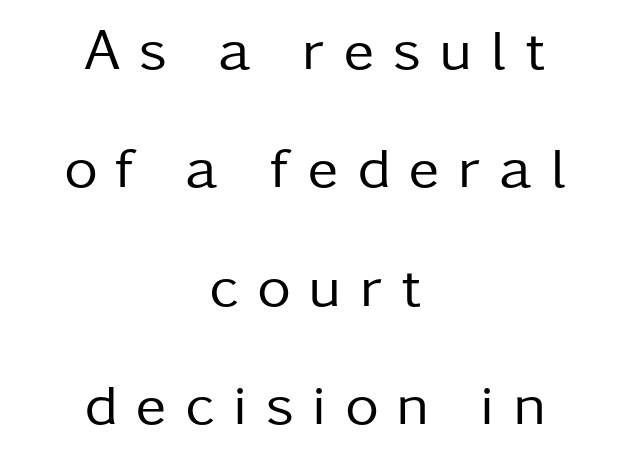
{"serif": "no", "italic": "no", "bold": "no", "weight": "regular", "width": "normal", "stroke_contrast": "low", "x_height": "medium", "monospaced": "no", "underline": "no", "align": "center", "line_spacing": "loose", "line_spacing_ratio": 2.04, "letter_spacing": "wide", "letter_spacing_em": 0.32, "glyph_px": 58}
